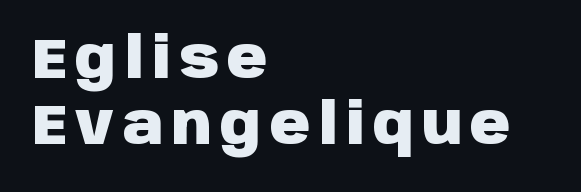
The rendering shows plain stroke endings on the letterforms — a sans-serif design. This sample uses an upright cut, with every glyph sitting square on the baseline. The paragraph has a hard left edge and a soft right edge. Anything drawn beneath the words? Only blank space. The font is running at its bold setting. The passage shown is typed in a proportional face where columns would drift.
